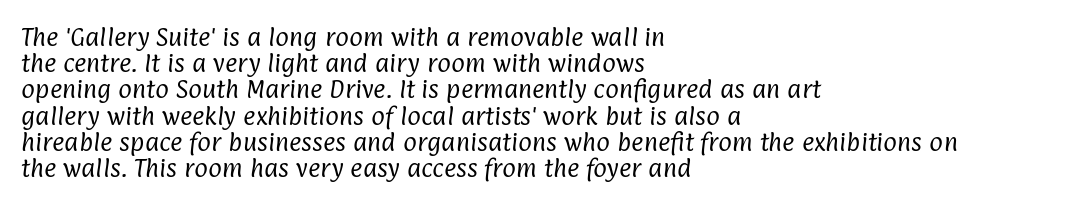
Weight: regular or lighter. One-word summary of the alignment: left. In terms of leading, this rendering sits right in the middle. The horizontal fit of the characters is conventional and even.
